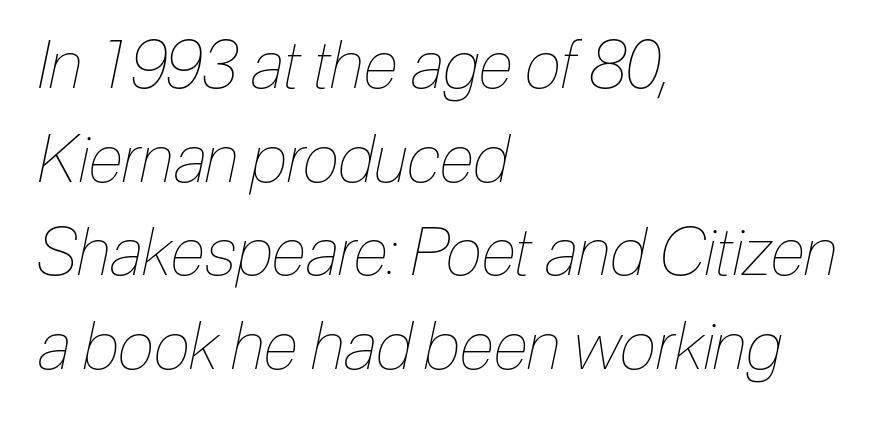
Do the characters align in a grid? No, the font is proportional. Notice how descenders clear the ascenders below comfortably — that's standard leading. Weight: not bold — regular or lighter. Designer's note — italics engaged. The space directly below the letters is spotless. There is no visible air inserted between adjacent glyphs.
